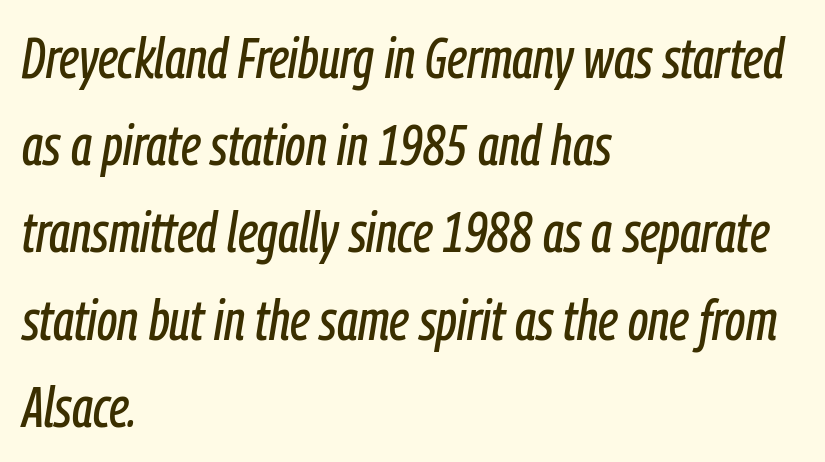
The image shows 57 px condensed type, italic (leaning right); set left-aligned, normal line spacing (1.53x), normal letter spacing, not underlined; low stroke contrast and a medium x-height.
